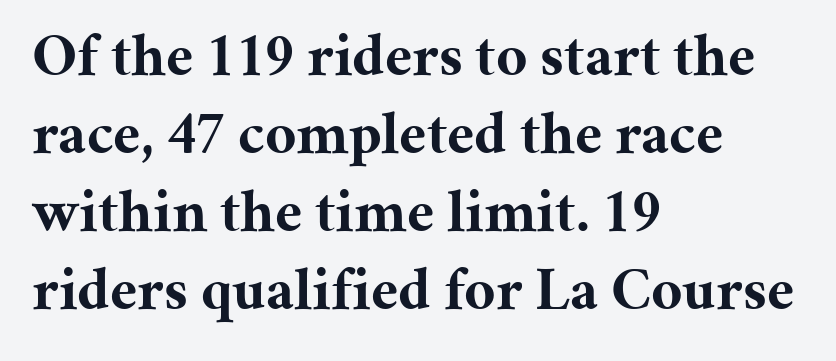
{"serif": "yes", "italic": "no", "bold": "yes", "weight": "bold", "width": "normal", "stroke_contrast": "medium", "x_height": "medium", "monospaced": "no", "underline": "no", "align": "left", "line_spacing": "normal", "line_spacing_ratio": 1.28, "letter_spacing": "normal", "letter_spacing_em": 0.0, "glyph_px": 61}
